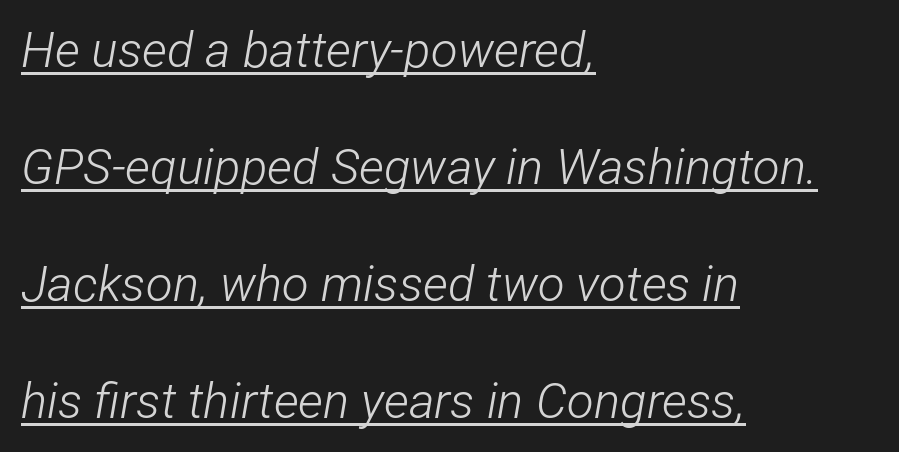
The rag falls on the right side of this text block. Heaviness? Minimal to ordinary, like unemphasized prose. The line-height multiplier appears high, well above default. Character widths vary here, with narrow letters taking less room than wide ones. This rendering features underlined lettering. The axis of the letterforms is tilted away from vertical.
